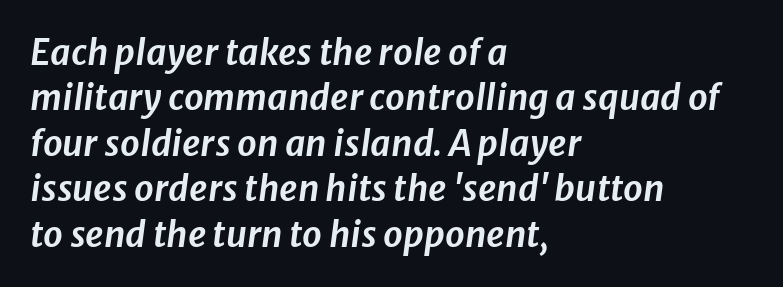
{"italic": "yes", "lean": "right", "slant_degrees": 8, "width": "normal", "stroke_contrast": "low", "x_height": "medium", "monospaced": "no", "underline": "no", "align": "left", "line_spacing": "normal", "line_spacing_ratio": 1.3, "letter_spacing": "normal", "letter_spacing_em": 0.0, "glyph_px": 35}
